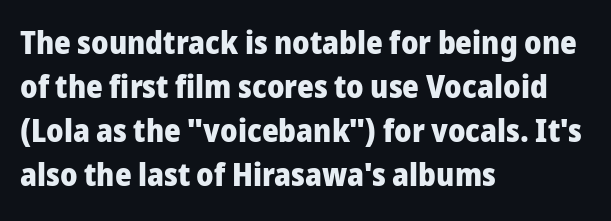
Notice how thick the strokes are: this is what a full bold looks like. What stands out about the letter spacing? Nothing — it is the standard amount. The typeface chosen for these lines omits serifs. The lettering holds an erect, upright posture throughout. Visually the block forms a straight wall on the left and a jagged coastline on the right.
